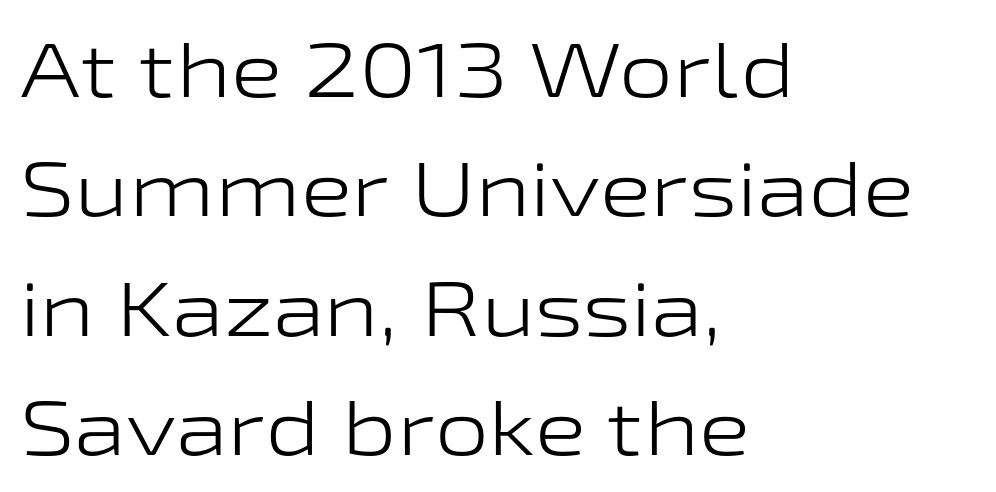
The image shows 77 px light, wide sans-serif type, upright; set left-aligned, normal line spacing (1.55x), normal letter spacing, not underlined; low stroke contrast and a medium x-height.
